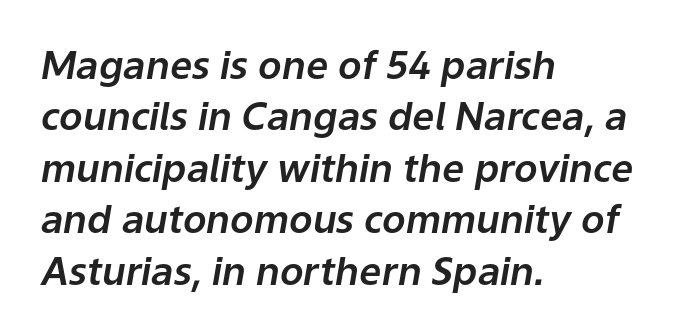
Spacing between characters is what you'd get straight out of the box. Italic: yes, the glyphs are oblique. Here the designer chose a conventional face with non-uniform glyph widths. The passage shown is not underscored anywhere. The paragraph has a hard left edge and a soft right edge. This sample keeps an unexceptional amount of space between lines.
